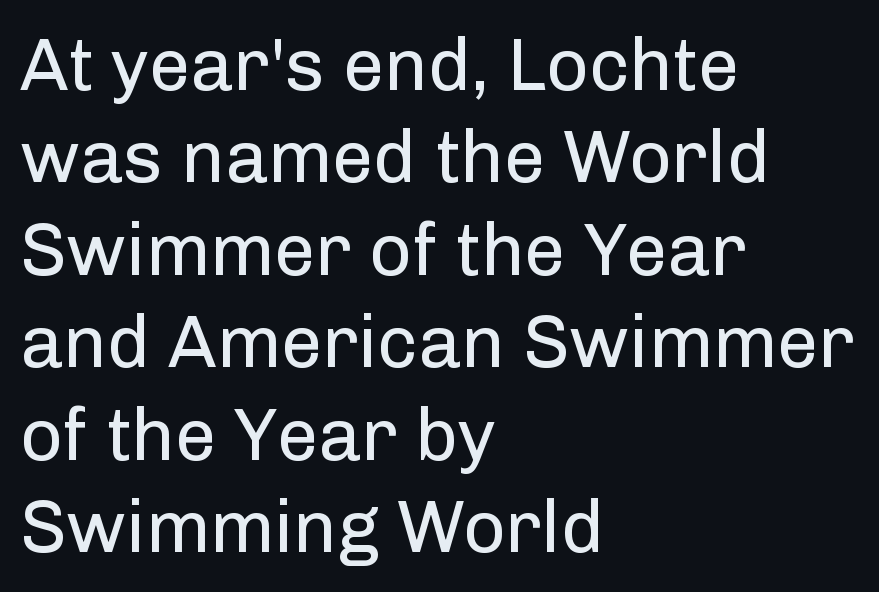
Does the lettering tilt? It doesn't — this is upright. Typeset ragged right — the left edge is the straight one. Proportional: the letters do not fall into vertical columns. In terms of letterspacing, this is plain default setting. A quiet, ordinary-to-light weight characterises the typeface. The letters carry no serifs — their stems end cleanly without finishing strokes.
